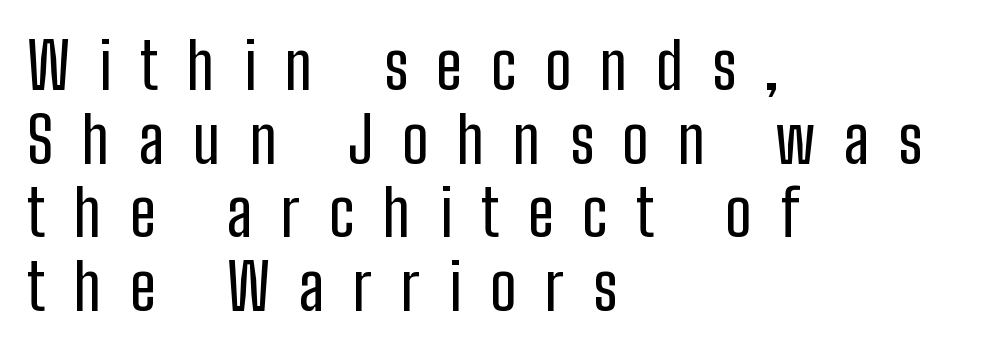
Q: Is the text italic (slanted)? A: No, it is upright.
Q: Is the typeface a serif or a sans-serif typeface? A: Sans-serif.
Q: Is the text underlined? A: No.
Q: How is the paragraph aligned? A: Left-aligned.
Q: Is the spacing between letters normal or unusually wide? A: Unusually wide.
Q: Is the spacing between lines tight, normal or loose? A: Tight.
Q: Width (condensed, normal, or wide)? A: Condensed.
Q: Stroke contrast? A: Low.
Q: x-height? A: Medium.
Q: Monospaced? A: No.
